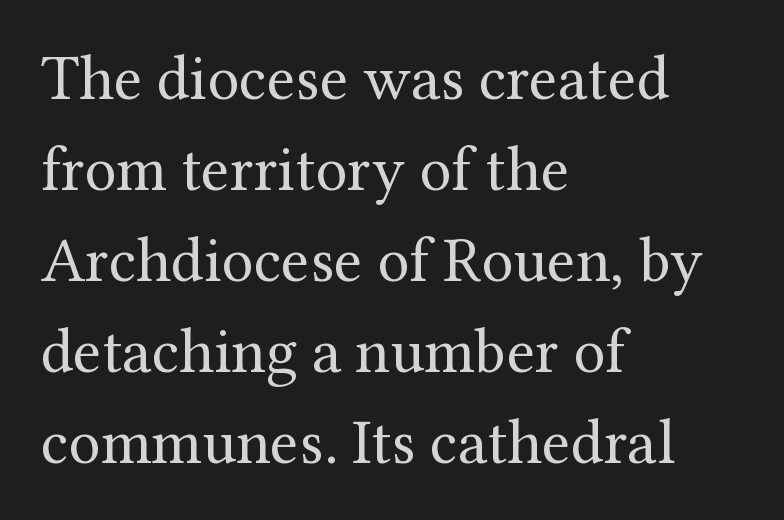
Q: Is the text bold? A: No.
Q: Is the text italic (slanted)? A: No, it is upright.
Q: Is the typeface a serif or a sans-serif typeface? A: Serif.
Q: Is the text underlined? A: No.
Q: How is the paragraph aligned? A: Left-aligned.
Q: Is the spacing between letters normal or unusually wide? A: Normal.
Q: Is the spacing between lines tight, normal or loose? A: Normal.
Q: Width (condensed, normal, or wide)? A: Normal.
Q: Stroke contrast? A: Medium.
Q: x-height? A: Medium.
Q: Monospaced? A: No.
